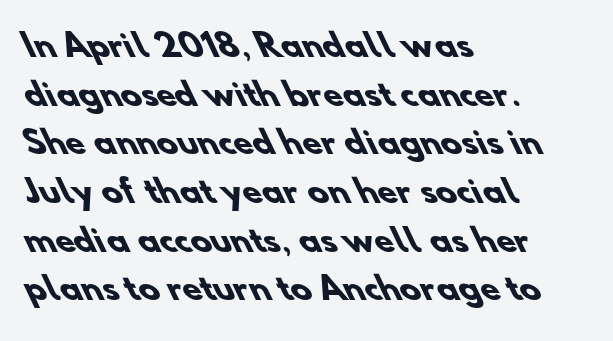
Note the varied advance widths — an 'i' is clearly narrower than an 'm'. The letters are bold, with thick, heavy strokes. How would I describe the line gaps? Plain and ordinary. This sample uses a sans-serif face. Words float on clear page, feet unadorned. Where is the straight margin? On the left.
